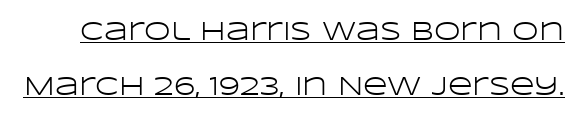
Q: Is the text bold? A: No.
Q: Is the text italic (slanted)? A: No, it is upright.
Q: Is the text underlined? A: Yes.
Q: Is the spacing between letters normal or unusually wide? A: Normal.
Q: Is the spacing between lines tight, normal or loose? A: Loose.
